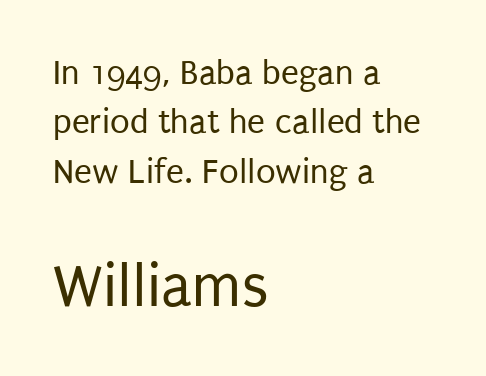
{"serif": "no", "italic": "no", "bold": "no", "weight": "regular", "width": "condensed", "stroke_contrast": "low", "x_height": "large", "monospaced": "no", "underline": "no", "align": "left", "line_spacing": "normal", "line_spacing_ratio": 1.37, "letter_spacing": "normal", "letter_spacing_em": 0.0, "larger_block": "second", "size_ratio": 1.75, "glyph_px": 63}
